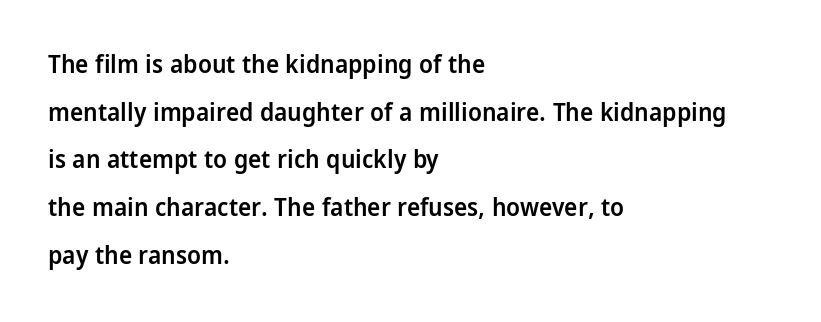
The image shows 25 px text type, upright; set left-aligned, loose line spacing (1.91x), normal letter spacing, not underlined.
